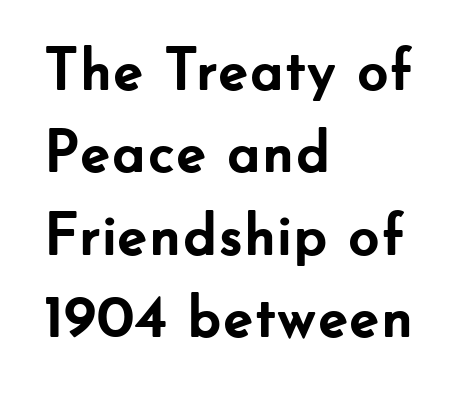
The compositor pushed each line to the left boundary. Leading: standard. This is the regular roman posture of the typeface. You can tell from the bare stems that sans-serif type was used.
